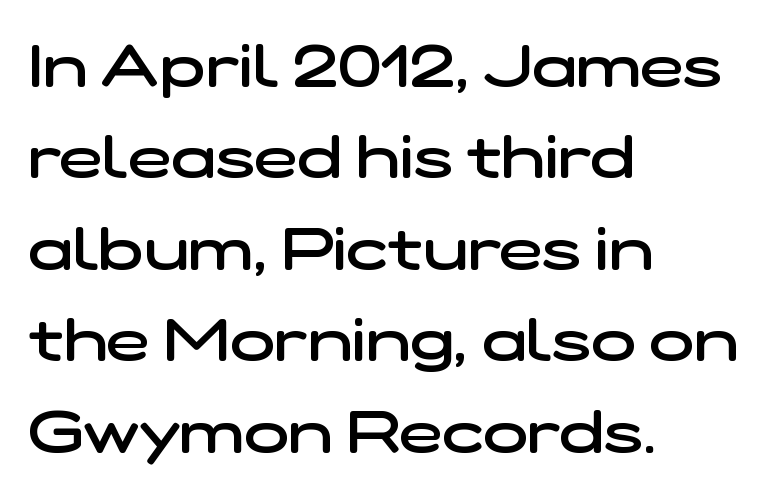
{"serif": "no", "bold": "semi", "weight": "semibold", "width": "wide", "stroke_contrast": "low", "x_height": "medium", "monospaced": "no", "underline": "no", "align": "left", "line_spacing": "normal", "line_spacing_ratio": 1.55, "letter_spacing": "normal", "letter_spacing_em": 0.0, "glyph_px": 59}
